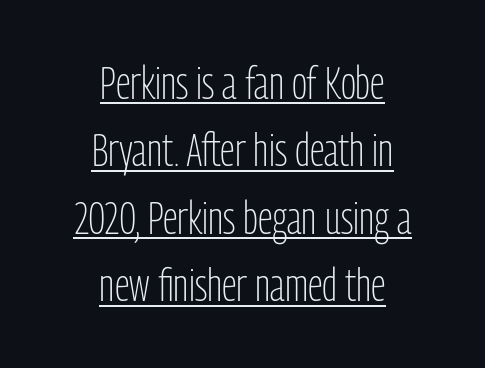
{"serif": "no", "italic": "no", "bold": "no", "weight": "light", "width": "condensed", "stroke_contrast": "low", "x_height": "medium", "monospaced": "no", "underline": "yes", "align": "center", "line_spacing": "normal", "line_spacing_ratio": 1.5, "letter_spacing": "normal", "letter_spacing_em": 0.0, "glyph_px": 45}
